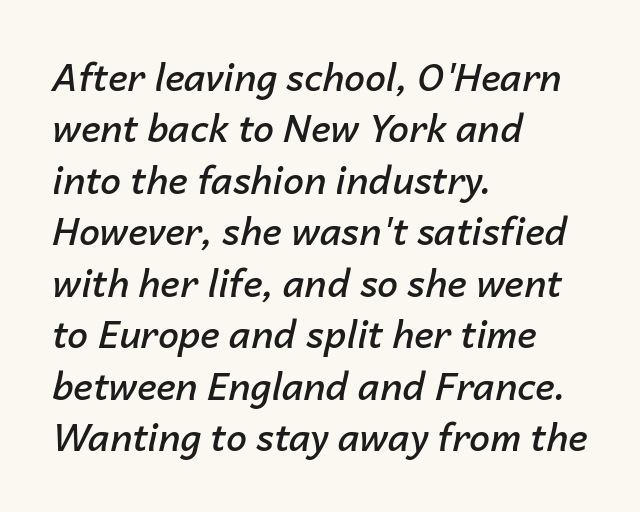
The image shows 37 px semibold type, italic (leaning right); set left-aligned, normal line spacing (1.39x), normal letter spacing, not underlined; low stroke contrast and a medium x-height.
